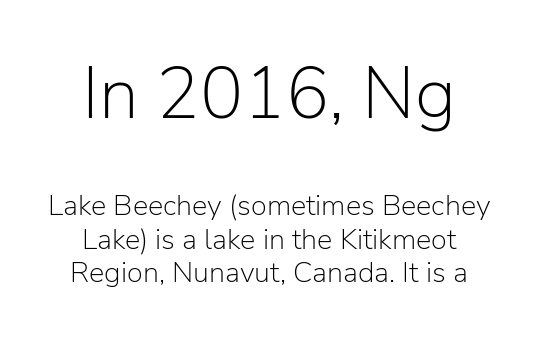
{"serif": "no", "italic": "no", "bold": "no", "weight": "light", "width": "normal", "stroke_contrast": "low", "x_height": "medium", "monospaced": "no", "underline": "no", "align": "center", "line_spacing": "tight", "line_spacing_ratio": 1.15, "letter_spacing": "normal", "letter_spacing_em": 0.0, "larger_block": "first", "size_ratio": 2.48, "glyph_px": 72}
